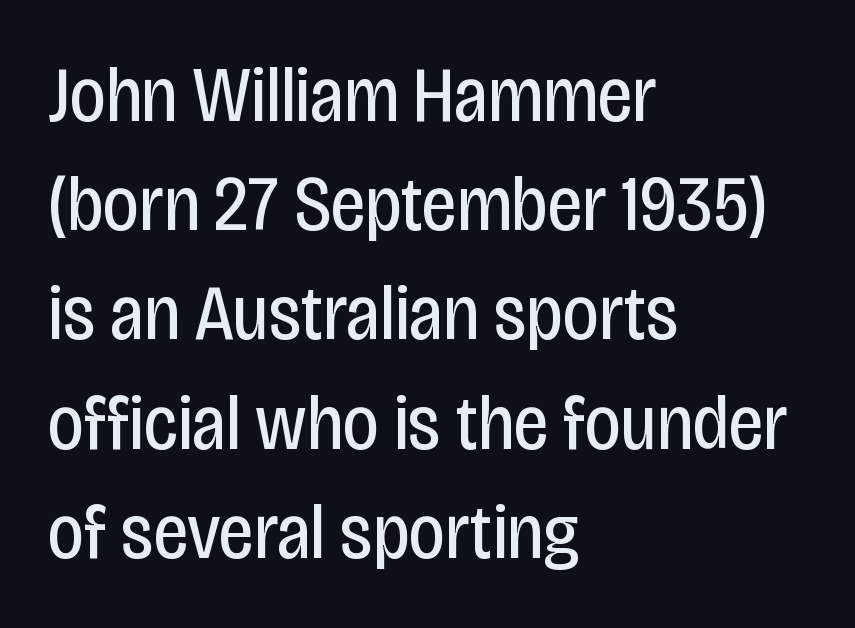
The image shows 78 px regular-weight, condensed sans-serif type, upright; set left-aligned, normal line spacing (1.4x), normal letter spacing, not underlined; low stroke contrast and a large x-height.
